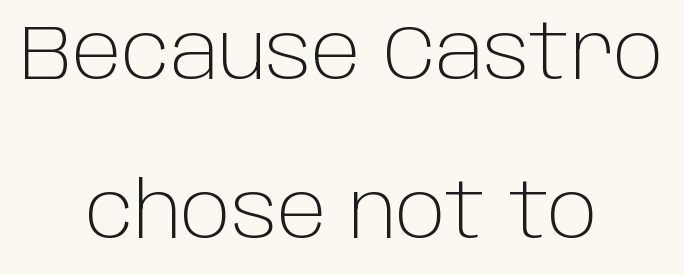
The image shows 77 px light sans-serif type, upright; set centered, loose line spacing (2.07x), normal letter spacing, not underlined; low stroke contrast and a large x-height.
